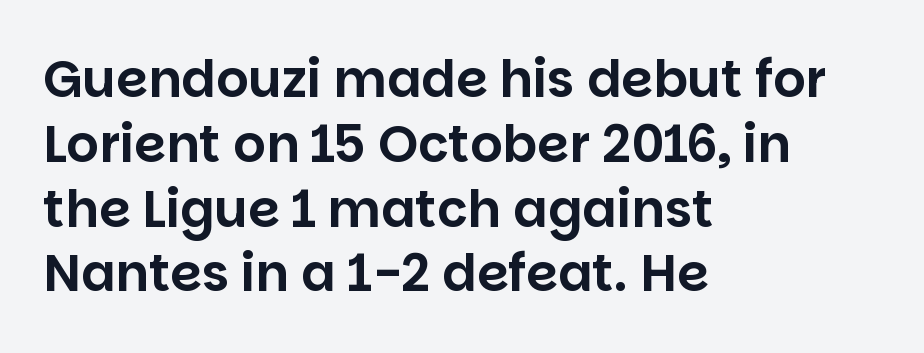
The image shows 51 px sans-serif type, upright; set left-aligned, normal line spacing (1.27x), normal letter spacing, not underlined; low stroke contrast and a large x-height.
